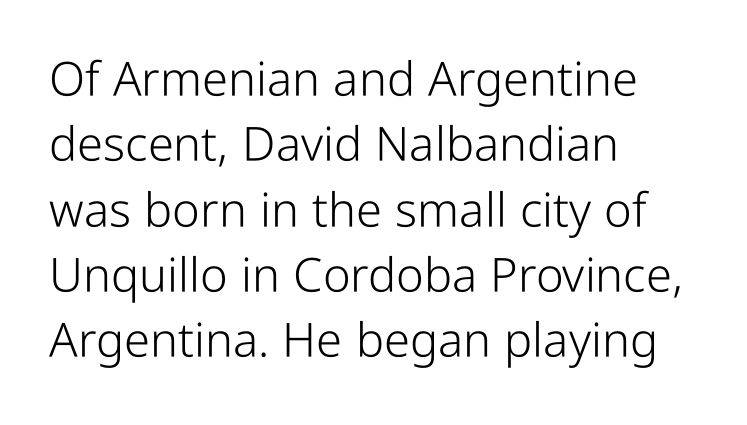
Q: Is the text bold? A: No.
Q: Is the text italic (slanted)? A: No, it is upright.
Q: Is the typeface a serif or a sans-serif typeface? A: Sans-serif.
Q: Is the text underlined? A: No.
Q: How is the paragraph aligned? A: Left-aligned.
Q: Is the spacing between letters normal or unusually wide? A: Normal.
Q: Is the spacing between lines tight, normal or loose? A: Normal.
Q: Width (condensed, normal, or wide)? A: Condensed.
Q: Stroke contrast? A: Low.
Q: x-height? A: Medium.
Q: Monospaced? A: No.
